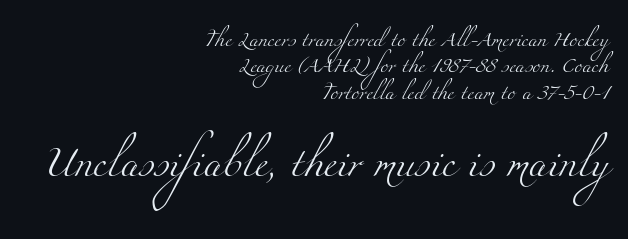
Whoever set this made the second block the dominant, larger element. Varying glyph widths throughout — classic text-font behaviour. Each row of text sits above clean, open space. Stems and bowls with no extra thickness — not bold.
